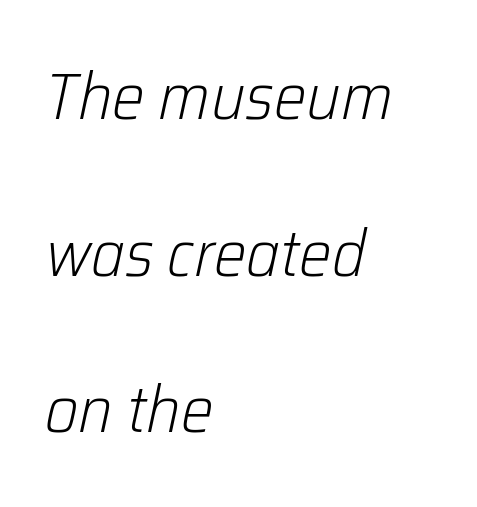
The image shows 65 px light type, italic (leaning right); set left-aligned, loose line spacing (2.41x), normal letter spacing, not underlined; low stroke contrast and a medium x-height.
